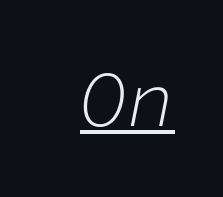
Q: Is the text bold? A: No.
Q: Is the text italic (slanted)? A: Yes, it leans right by about 11 degrees.
Q: Is the text underlined? A: Yes.
Q: How is the paragraph aligned? A: Right-aligned.
Q: Is the spacing between letters normal or unusually wide? A: Normal.
Q: Width (condensed, normal, or wide)? A: Normal.
Q: Stroke contrast? A: Low.
Q: x-height? A: Medium.
Q: Monospaced? A: Yes.
